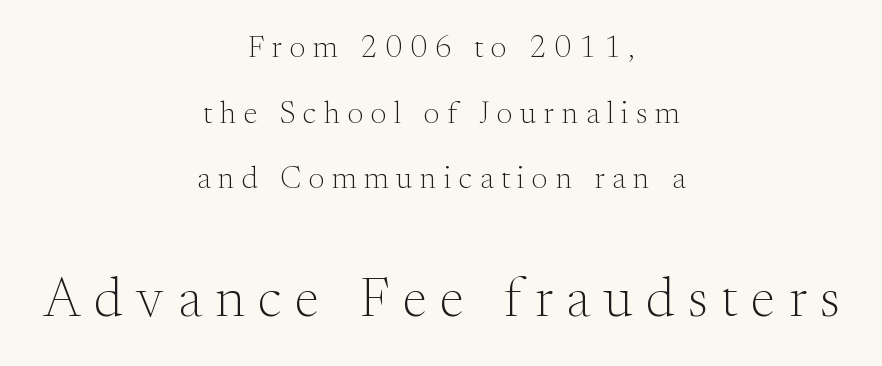
{"serif": "yes", "italic": "no", "bold": "no", "weight": "light", "width": "normal", "stroke_contrast": "medium", "x_height": "small", "monospaced": "no", "underline": "no", "align": "center", "line_spacing": "loose", "line_spacing_ratio": 2.12, "letter_spacing": "wide", "letter_spacing_em": 0.25, "larger_block": "second", "size_ratio": 1.77, "glyph_px": 55}
